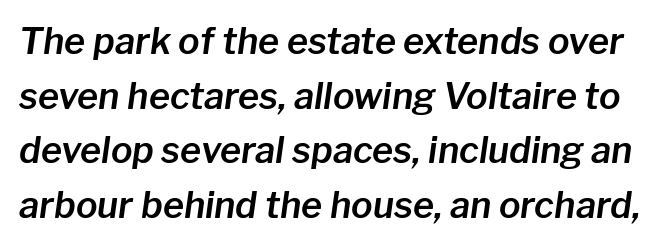
The image shows 36 px text type, italic (leaning right); set normal line spacing (1.52x), normal letter spacing, not underlined; low stroke contrast and a medium x-height.
